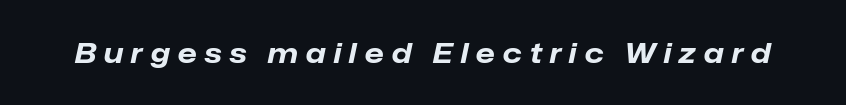
How heavy is the stroke? Heavy — this is a bold. Inter-character spacing is expanded well beyond the font's built-in metrics. This sample has the flowing, uneven cadence of proportional lettering. Style check: oblique. The glyphs are unaccompanied by any horizontal stroke below them.
